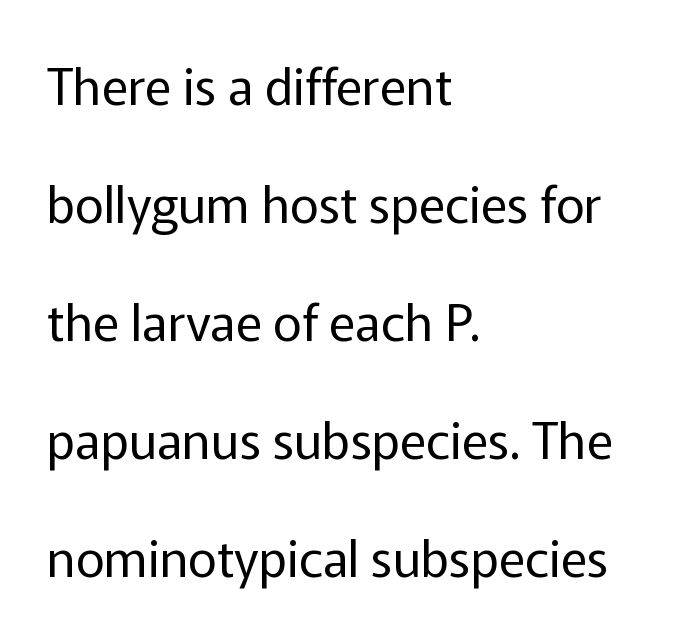
{"serif": "no", "italic": "no", "bold": "no", "weight": "regular", "width": "normal", "stroke_contrast": "low", "x_height": "medium", "monospaced": "no", "underline": "no", "align": "left", "line_spacing": "loose", "line_spacing_ratio": 2.36, "letter_spacing": "normal", "letter_spacing_em": 0.0, "glyph_px": 50}
